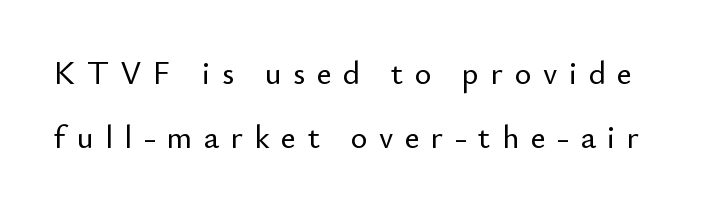
You could not count columns in this text — the font is proportionally spaced. These lines were composed using upright roman letters. The space between consecutive lines is lavish. This rendering widens character spacing well past its baseline value.
